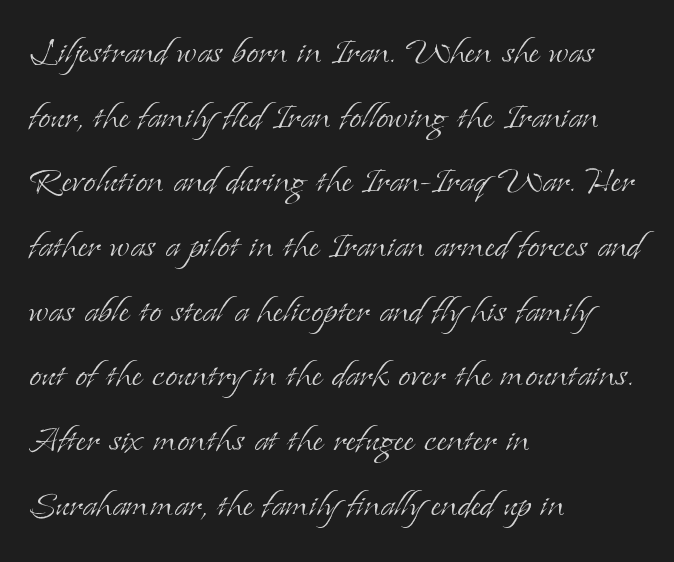
The image shows 44 px light serif type; set left-aligned, normal line spacing (1.47x), normal letter spacing, not underlined; low stroke contrast and a small x-height.
